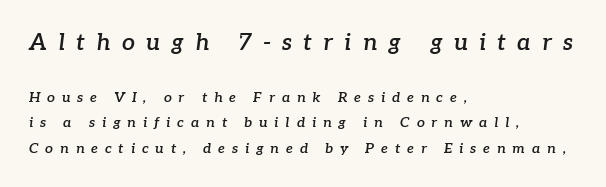
{"italic": "yes", "lean": "right", "slant_degrees": 7, "bold": "semi", "underline": "no", "align": "left", "line_spacing_ratio": 1.81, "letter_spacing": "wide", "letter_spacing_em": 0.49, "larger_block": "first", "size_ratio": 1.64, "glyph_px": 23}
